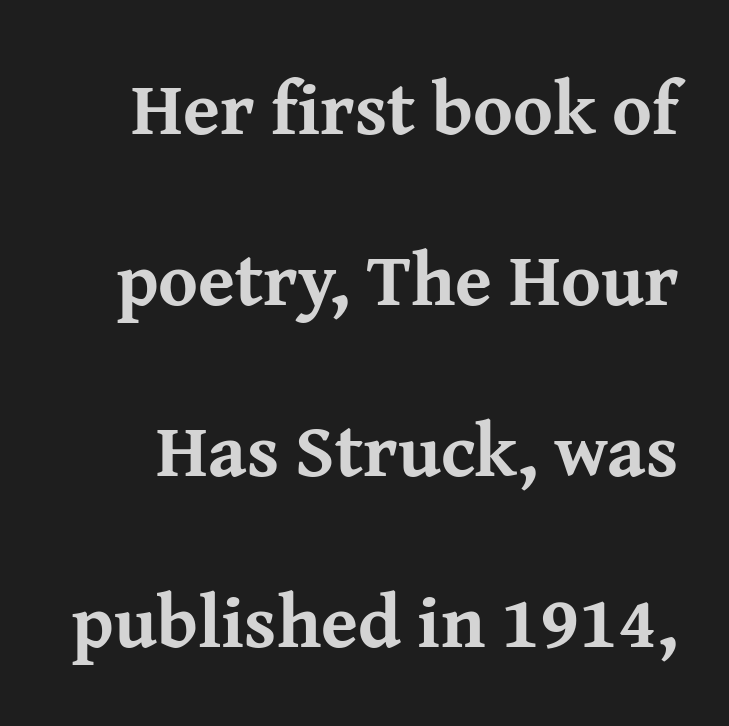
Q: Is the text bold? A: Yes.
Q: Is the text italic (slanted)? A: No, it is upright.
Q: Is the typeface a serif or a sans-serif typeface? A: Serif.
Q: Is the text underlined? A: No.
Q: Is the spacing between letters normal or unusually wide? A: Normal.
Q: Is the spacing between lines tight, normal or loose? A: Loose.
Q: Width (condensed, normal, or wide)? A: Normal.
Q: Stroke contrast? A: Medium.
Q: x-height? A: Medium.
Q: Monospaced? A: No.
